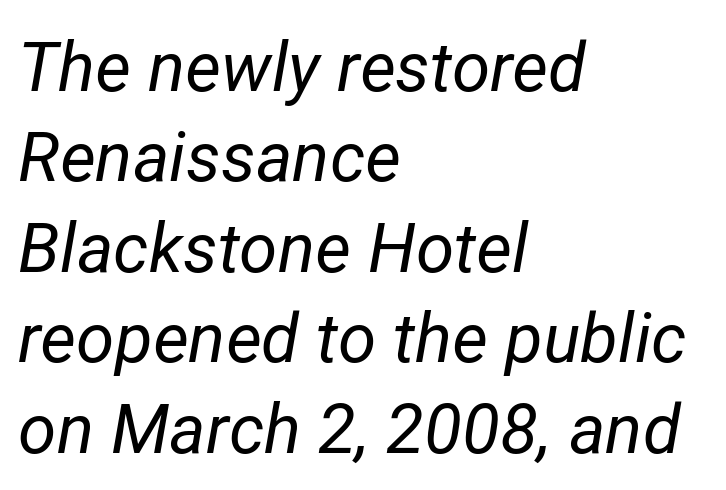
{"italic": "yes", "lean": "right", "slant_degrees": 12, "bold": "no", "weight": "regular", "width": "normal", "stroke_contrast": "low", "x_height": "medium", "monospaced": "no", "underline": "no", "align": "left", "line_spacing": "normal", "line_spacing_ratio": 1.31, "letter_spacing": "normal", "letter_spacing_em": 0.0, "glyph_px": 69}
